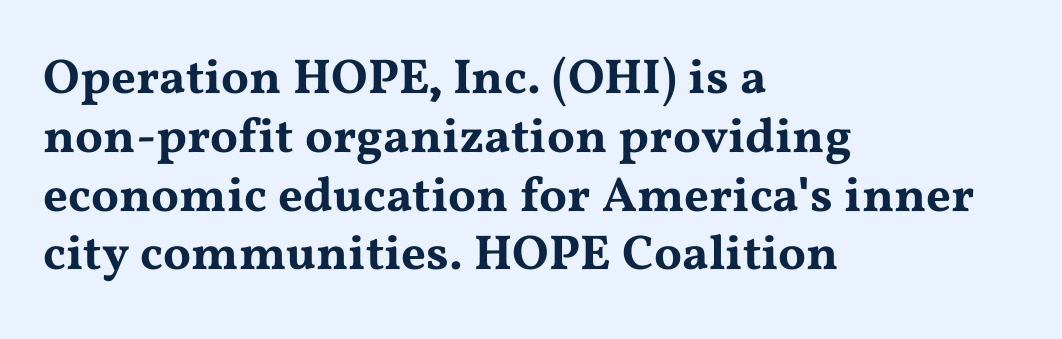
The image shows 49 px wide serif type, upright; set left-aligned, line spacing 1.2x, normal letter spacing, not underlined; medium stroke contrast and a medium x-height.
